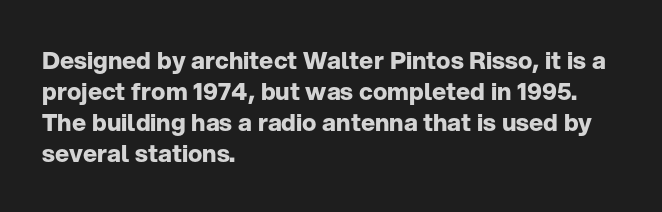
Q: Is the text bold? A: Yes.
Q: Is the text italic (slanted)? A: No, it is upright.
Q: Is the text underlined? A: No.
Q: How is the paragraph aligned? A: Left-aligned.
Q: Is the spacing between letters normal or unusually wide? A: Normal.
Q: Is the spacing between lines tight, normal or loose? A: Normal.
